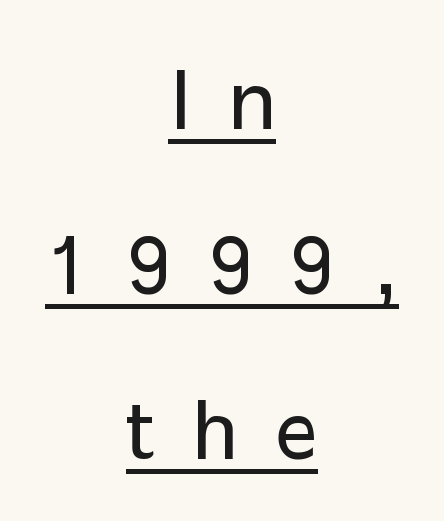
Beneath each row of characters lies a ruled line. Words appear elongated and porous because spacing is wide. A roman cut, with each character standing at attention. Looks like regular typesetting: each glyph gets only the width it needs. What's the leading like? Stretched, with rows far apart. If you folded the block vertically in half, each line would mirror itself in length.
